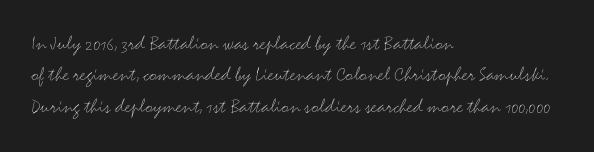
Each row of text sits above clean, open space. Typeset ragged right — the left edge is the straight one. Each word holds together tightly as a unit, with standard inter-letter gaps. Interline gaps are of average width in this sample.
